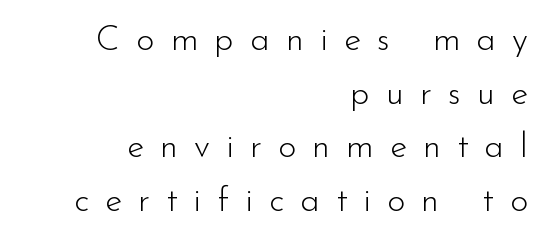
{"serif": "no", "italic": "no", "bold": "no", "weight": "light", "width": "normal", "stroke_contrast": "low", "x_height": "small", "monospaced": "no", "underline": "no", "align": "right", "line_spacing": "normal", "line_spacing_ratio": 1.53, "letter_spacing": "wide", "letter_spacing_em": 0.46, "glyph_px": 35}
